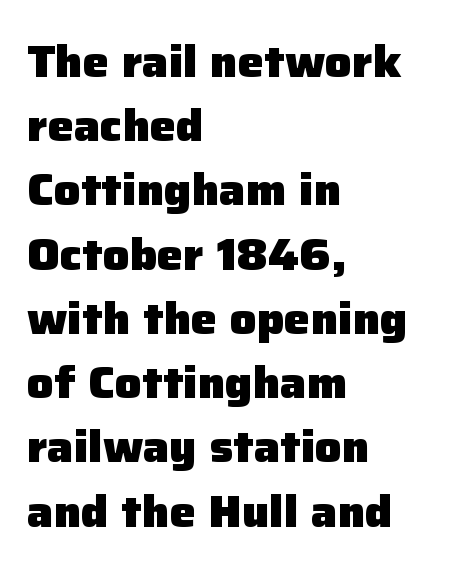
The image shows 44 px heavy sans-serif type, upright; set left-aligned, normal line spacing (1.46x), normal letter spacing, not underlined; low stroke contrast and a medium x-height.
